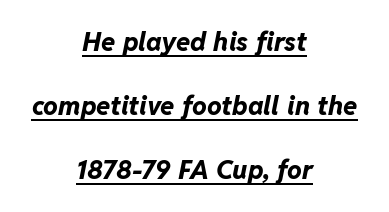
The image shows 26 px bold type, italic (leaning right); set centered, loose line spacing (2.47x), normal letter spacing, underlined.
